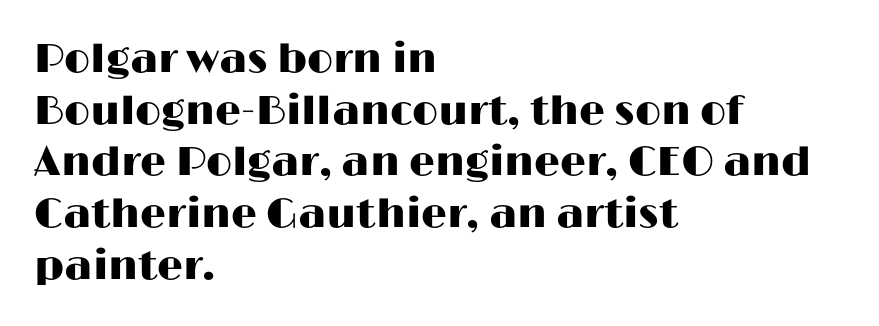
The image shows 41 px wide sans-serif type, upright; set left-aligned, normal line spacing (1.26x), normal letter spacing, not underlined; high stroke contrast and a medium x-height.
